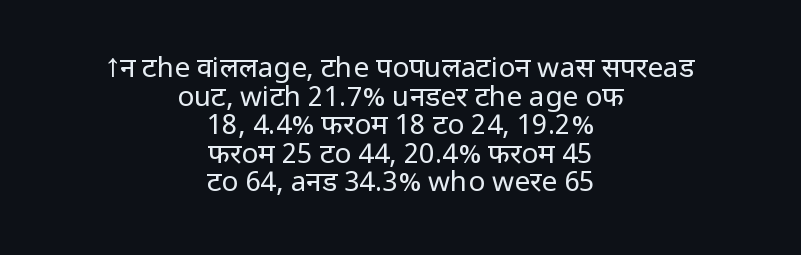
This block would grow much taller if given ordinary leading; it's compressed now. The strokes are not fattened; the text isn't bold. This sample uses an upright cut, with every glyph sitting square on the baseline. Spacing between characters is what you'd get straight out of the box. Is this a fixed-width face? No — the glyphs have proportional, varying widths. Teacher's note: observe the equal gaps on both sides — that is centered alignment.
